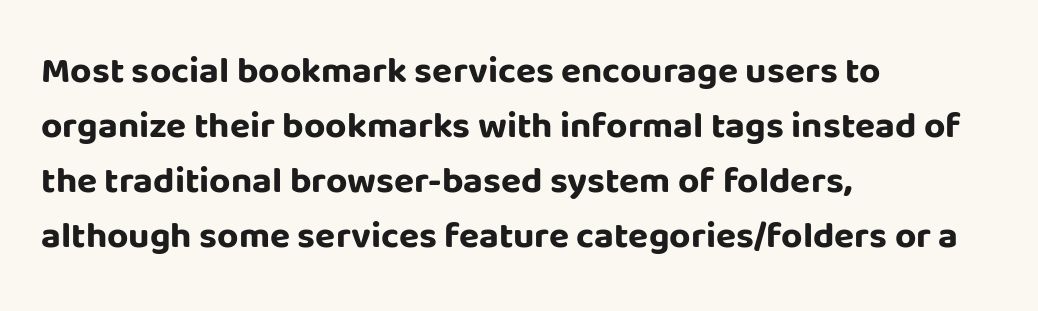
{"serif": "no", "italic": "no", "bold": "yes", "weight": "bold", "width": "normal", "stroke_contrast": "low", "x_height": "large", "monospaced": "no", "underline": "no", "align": "left", "line_spacing": "normal", "line_spacing_ratio": 1.49, "letter_spacing": "normal", "letter_spacing_em": 0.0, "glyph_px": 37}
